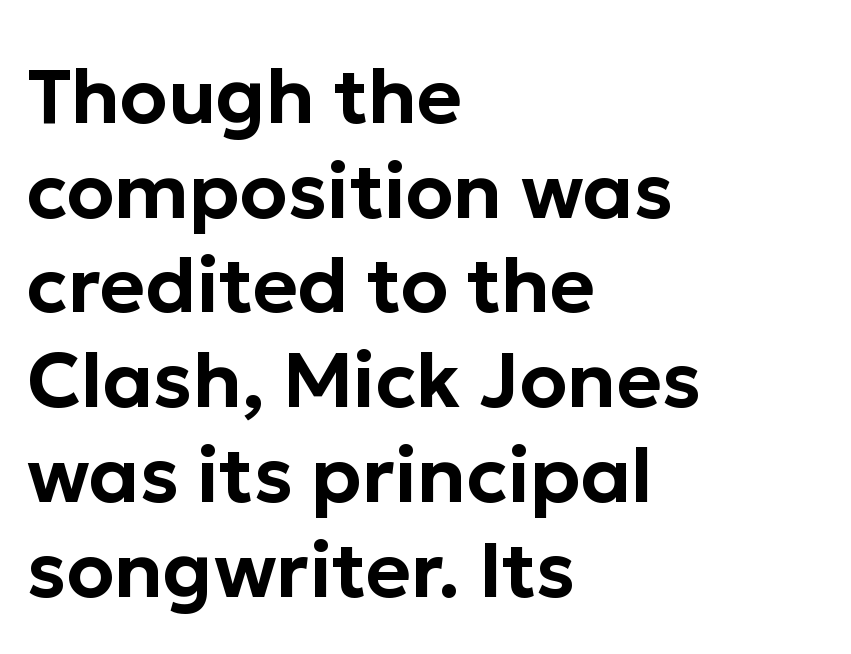
The image shows 77 px sans-serif type, upright; set left-aligned, line spacing 1.23x, normal letter spacing, not underlined; low stroke contrast and a medium x-height.
